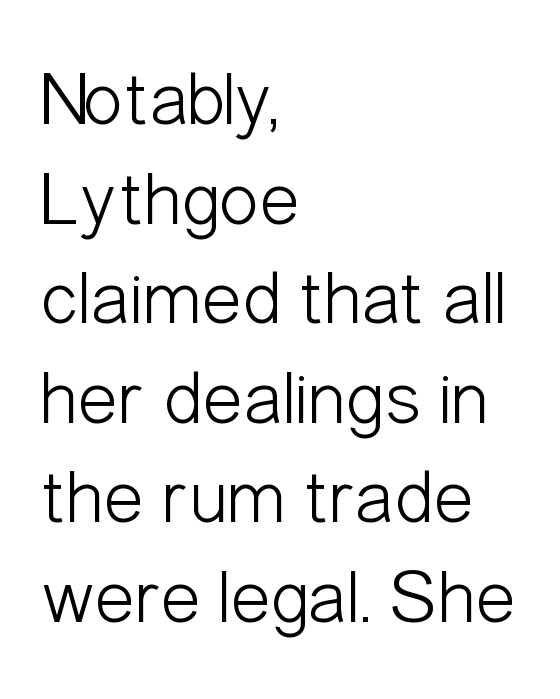
Inter-character spacing is left at the font's built-in metrics. Line spacing here is normal. Check under the words: just untouched page. This rendering employs a face without finishing strokes, i.e., a sans-serif. The type sits square on the baseline with zero lean.
